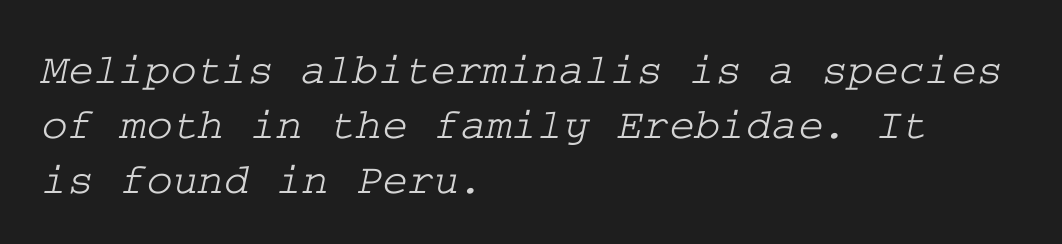
Vertically, the passage feels balanced, rows spaced as you'd expect. Here the glyphs are tracked normally, forming tight word shapes. Rule under the text: the space is simply empty. I'd call this a serif setting — the letters wear small feet. Is the block centered? No — it sits flush against the left margin.
